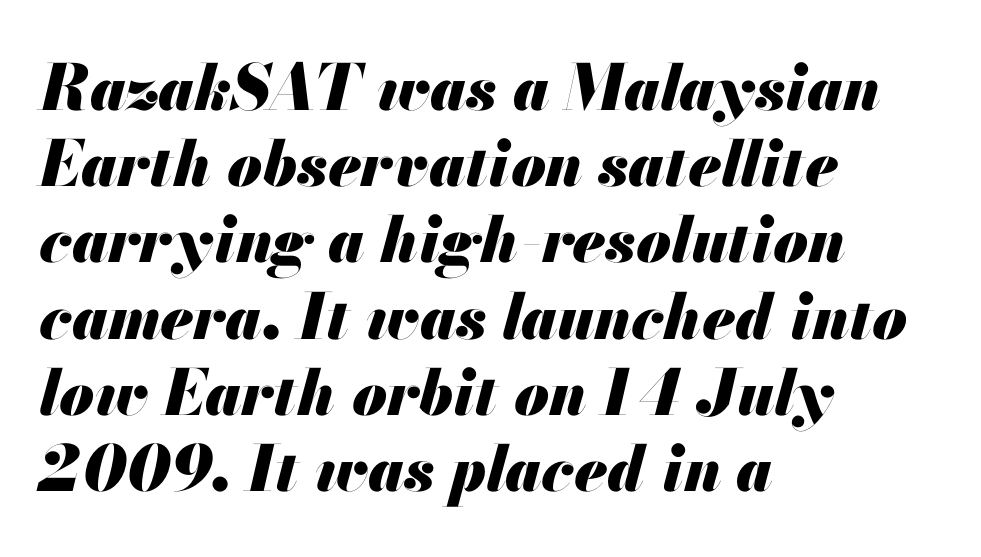
The image shows 63 px heavy type, italic (leaning right); set left-aligned, line spacing 1.21x, normal letter spacing, not underlined; medium stroke contrast and a small x-height.
